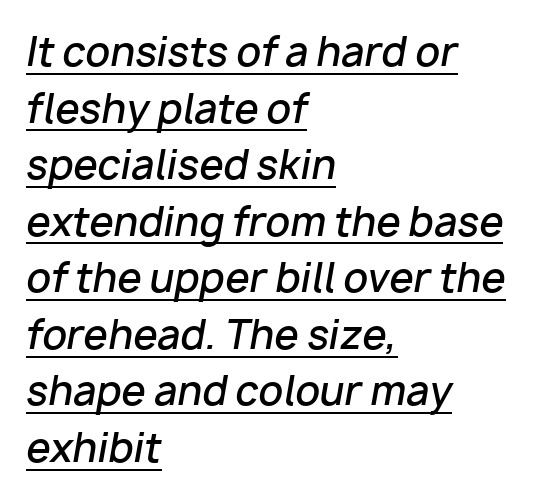
{"italic": "yes", "lean": "right", "slant_degrees": 10, "bold": "semi", "weight": "semibold", "width": "normal", "stroke_contrast": "low", "x_height": "medium", "monospaced": "no", "underline": "yes", "align": "left", "line_spacing": "normal", "line_spacing_ratio": 1.45, "letter_spacing": "normal", "letter_spacing_em": 0.0, "glyph_px": 39}
